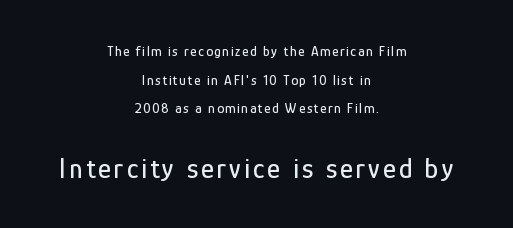
The image shows 28 px condensed sans-serif type, upright; set centered, loose line spacing (2.05x), not underlined; the second (bottom) block is 2.0x larger; low stroke contrast and a medium x-height.
